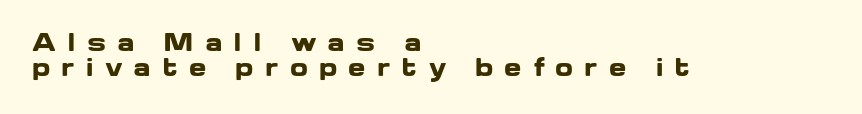
This block would grow much taller if given ordinary leading; it's compressed now. Plenty of ink on the page — the face is bold. This is the regular roman posture of the typeface. Any mark beneath the type? The region is blank.
